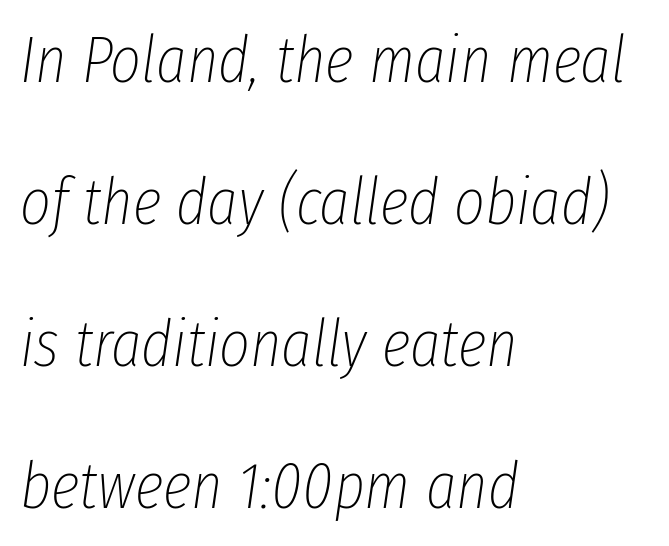
There's an unmistakable incline to the writing here. Typeset ragged right — the left edge is the straight one. Each word holds together tightly as a unit, with standard inter-letter gaps. Do the characters align in a grid? No, the font is proportional. Vertical spacing — loose. The face looks like a standard text weight, possibly lighter.
